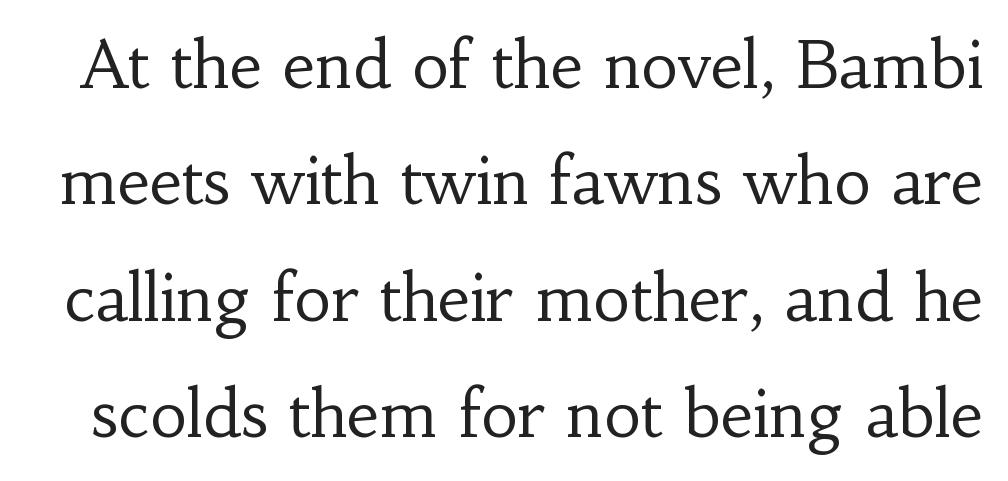
{"serif": "yes", "italic": "no", "bold": "no", "weight": "regular", "width": "normal", "stroke_contrast": "low", "x_height": "small", "monospaced": "no", "underline": "no", "line_spacing_ratio": 1.82, "letter_spacing": "normal", "letter_spacing_em": 0.0, "glyph_px": 64}
